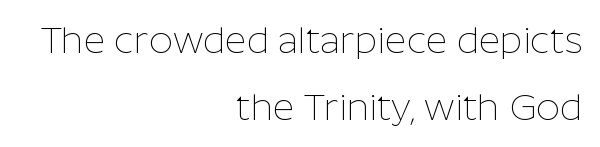
Students, note that the glyphs here touch the page at normal intervals. Each letter's strokes conclude bluntly, with no projecting serifs. Do the characters align in a grid? No, the font is proportional. The foot of each line stays bare and open.
